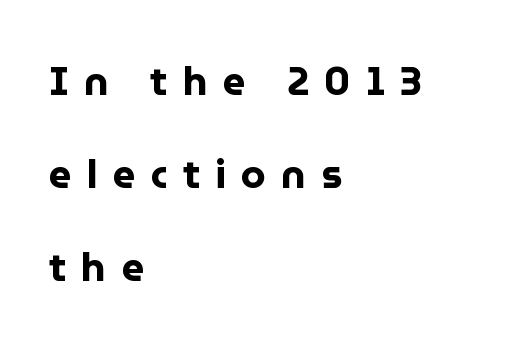
Its strokes are broad and dark, the hallmark of bold type. The letters advance in unequal steps, a hallmark of proportional type. What kind of face is this? One without serifs — a sans. Alignment: flush left.
